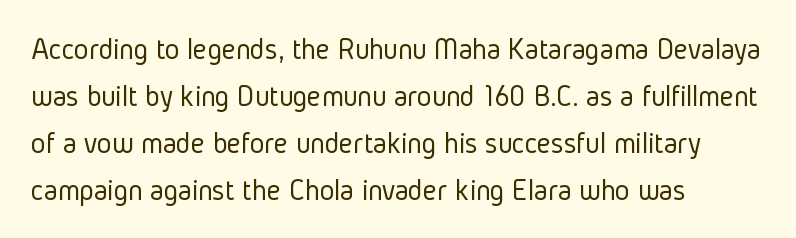
The image shows 31 px light, condensed sans-serif type, upright; set left-aligned, normal line spacing (1.52x), normal letter spacing, not underlined; low stroke contrast and a medium x-height.
